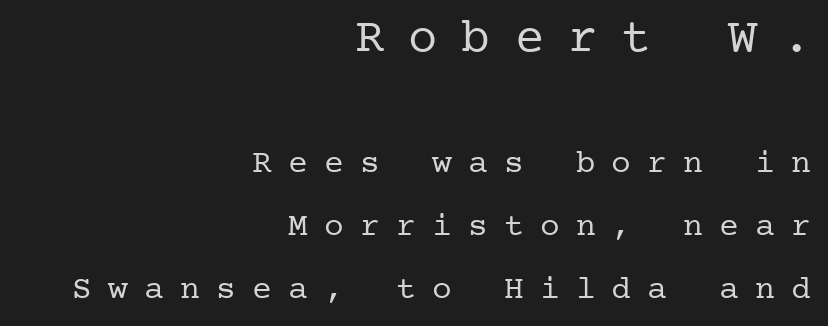
The image shows 49 px regular-weight serif type, upright; set right-aligned, loose line spacing (1.9x), unusually wide letter spacing (+0.49 em), not underlined; the first (top) block is 1.48x larger; low stroke contrast and a medium x-height.
